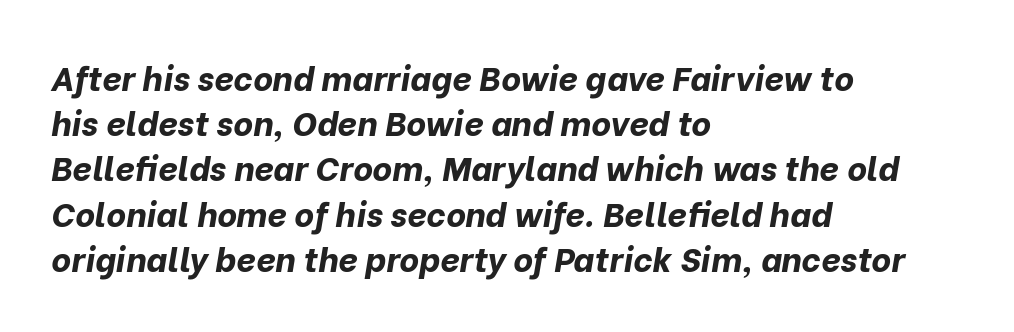
Q: Is the text bold? A: Yes.
Q: Is the text italic (slanted)? A: Yes, it leans right by about 10 degrees.
Q: Is the text underlined? A: No.
Q: How is the paragraph aligned? A: Left-aligned.
Q: Is the spacing between letters normal or unusually wide? A: Normal.
Q: Is the spacing between lines tight, normal or loose? A: Normal.
Q: Width (condensed, normal, or wide)? A: Normal.
Q: Stroke contrast? A: Low.
Q: x-height? A: Medium.
Q: Monospaced? A: No.
